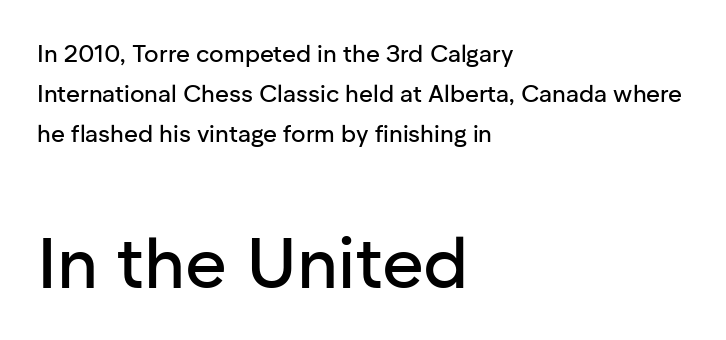
{"serif": "no", "italic": "no", "width": "normal", "stroke_contrast": "low", "x_height": "medium", "monospaced": "no", "underline": "no", "align": "left", "line_spacing": "normal", "line_spacing_ratio": 1.67, "letter_spacing": "normal", "letter_spacing_em": 0.0, "larger_block": "second", "size_ratio": 3.0, "glyph_px": 72}
